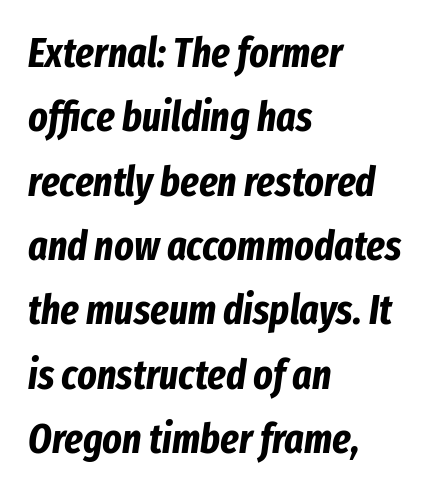
The image shows 41 px bold, condensed type, italic (leaning right); set left-aligned, normal line spacing (1.57x), normal letter spacing, not underlined; low stroke contrast and a medium x-height.
